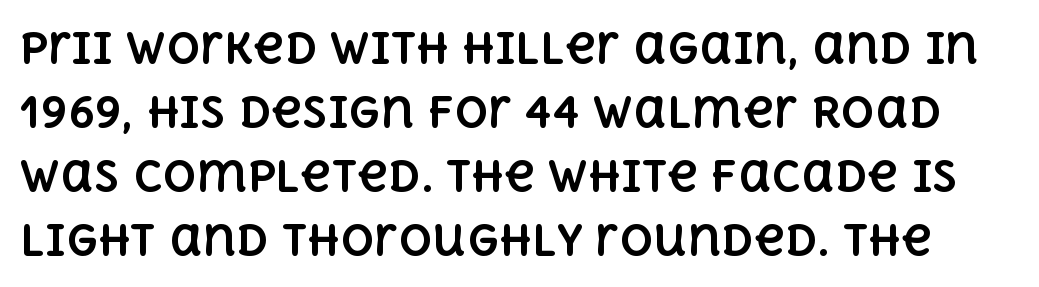
The image shows 42 px bold type, upright; set normal line spacing (1.52x), normal letter spacing, not underlined; a large x-height.
